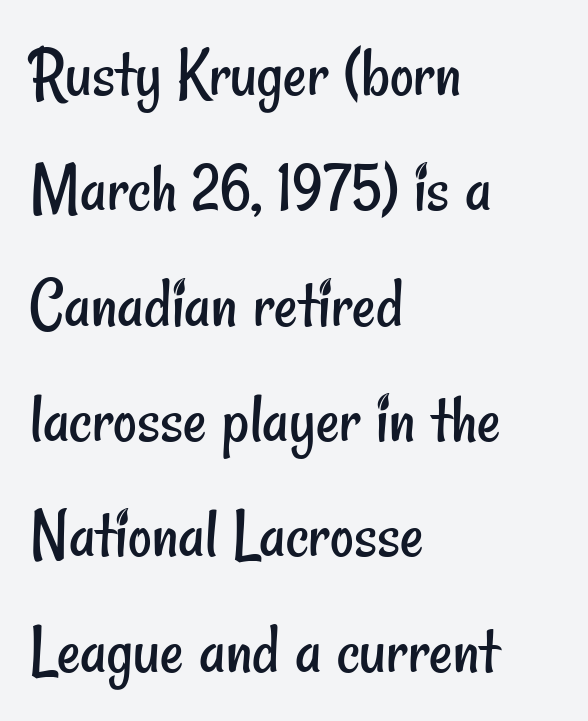
Q: Is the text bold? A: No.
Q: Is the typeface a serif or a sans-serif typeface? A: Sans-serif.
Q: Is the text underlined? A: No.
Q: How is the paragraph aligned? A: Left-aligned.
Q: Is the spacing between letters normal or unusually wide? A: Normal.
Q: Is the spacing between lines tight, normal or loose? A: Normal.
Q: Width (condensed, normal, or wide)? A: Condensed.
Q: Stroke contrast? A: Low.
Q: x-height? A: Small.
Q: Monospaced? A: No.
